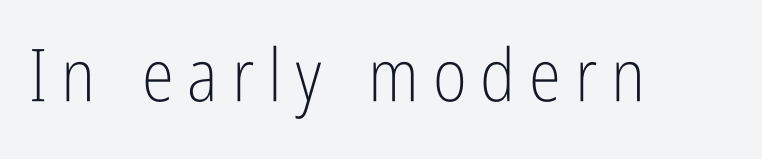
Q: Is the text bold? A: No.
Q: Is the text italic (slanted)? A: No, it is upright.
Q: Is the typeface a serif or a sans-serif typeface? A: Sans-serif.
Q: Is the text underlined? A: No.
Q: Width (condensed, normal, or wide)? A: Condensed.
Q: Stroke contrast? A: Low.
Q: x-height? A: Medium.
Q: Monospaced? A: No.
